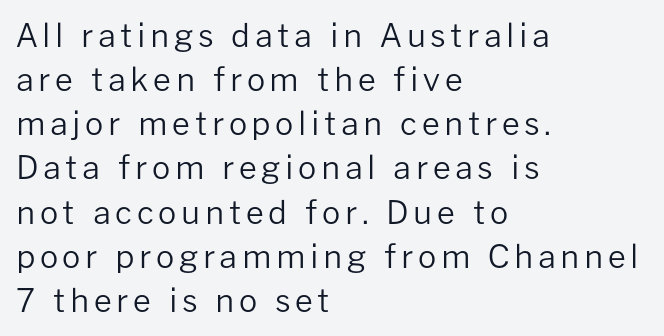
Do the characters align in a grid? No, the font is proportional. Caption: face not bold, strokes unweighted. Serif or sans? Sans — the stroke terminals are bare. The setting favours the left margin, as ordinary paragraphs usually do. Does the leading feel generous? No, just average.
